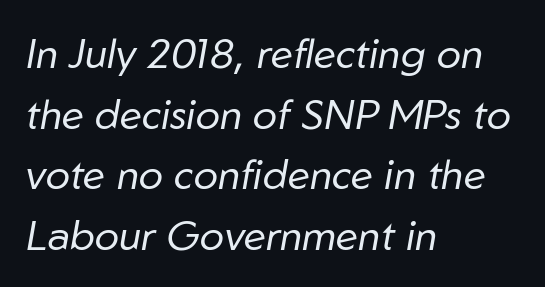
This rendering features lettering with no underline. Between one letter and the next there's only the usual sliver of space. Stems and bowls with no extra thickness — not bold. Notice how the stems are inclined rather than vertical — that's the hallmark of italics. Here the designer chose a conventional face with non-uniform glyph widths. The leading is moderate, giving the passage an even texture.
